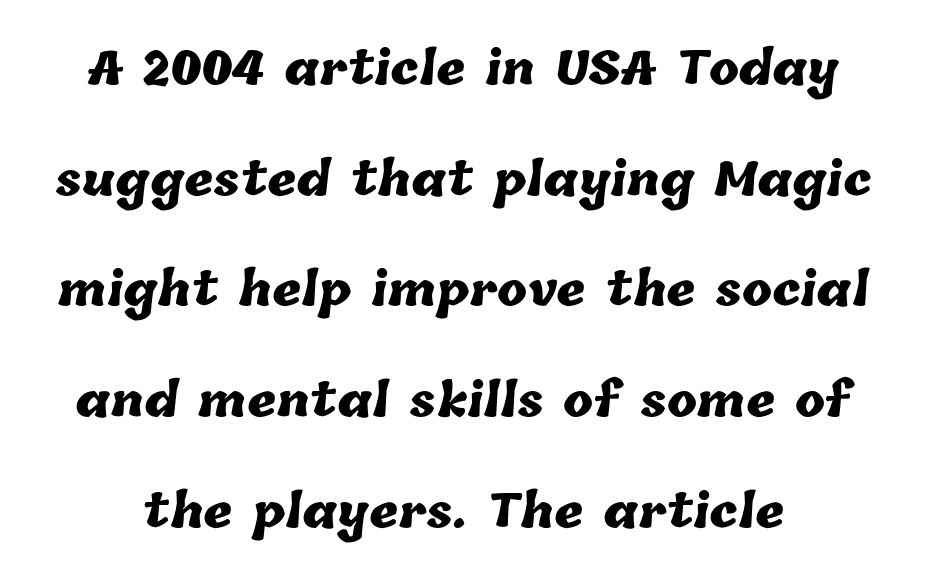
Q: Is the text bold? A: Yes.
Q: Is the text underlined? A: No.
Q: Is the spacing between letters normal or unusually wide? A: Normal.
Q: Is the spacing between lines tight, normal or loose? A: Loose.
Q: Width (condensed, normal, or wide)? A: Normal.
Q: Stroke contrast? A: Low.
Q: x-height? A: Medium.
Q: Monospaced? A: No.
